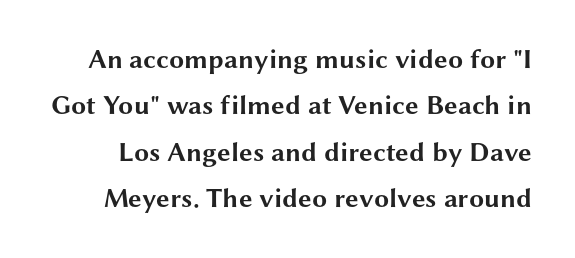
The image shows 27 px bold type, upright; set line spacing 1.72x, normal letter spacing, not underlined.
